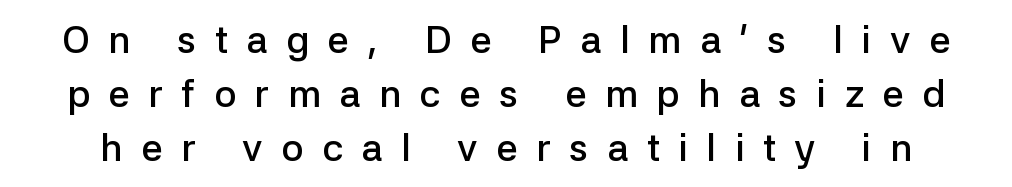
{"serif": "no", "italic": "no", "bold": "semi", "weight": "semibold", "width": "normal", "stroke_contrast": "low", "x_height": "medium", "monospaced": "no", "underline": "no", "line_spacing": "normal", "line_spacing_ratio": 1.42, "letter_spacing": "wide", "letter_spacing_em": 0.49, "glyph_px": 38}
